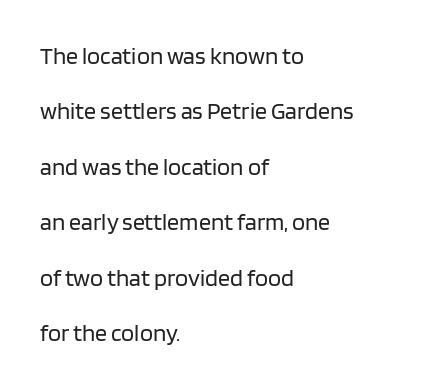
Whoever set this chose breathing room over compactness in the vertical rhythm. The typography opts for an upright posture over an oblique one. The strokes are not fattened; the text isn't bold. The gaps between neighbouring characters are ordinary and unremarkable. Left-aligned paragraph, ragged on the right.
